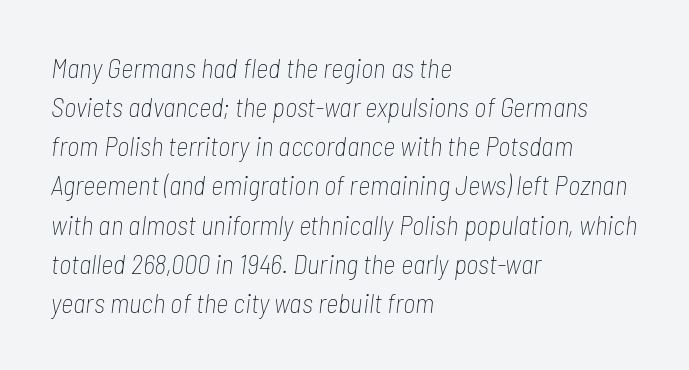
{"italic": "yes", "lean": "right", "slant_degrees": 7, "bold": "no", "underline": "no", "align": "left", "line_spacing": "normal", "line_spacing_ratio": 1.45, "letter_spacing": "normal", "letter_spacing_em": 0.0, "glyph_px": 27}
